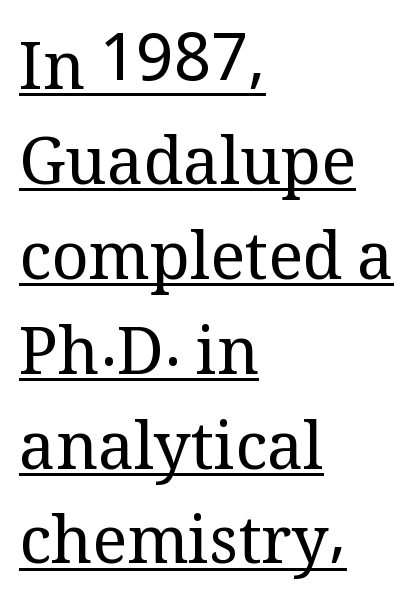
The image shows 65 px regular-weight serif type, upright; set left-aligned, normal line spacing (1.46x), normal letter spacing, underlined; medium stroke contrast and a medium x-height.
